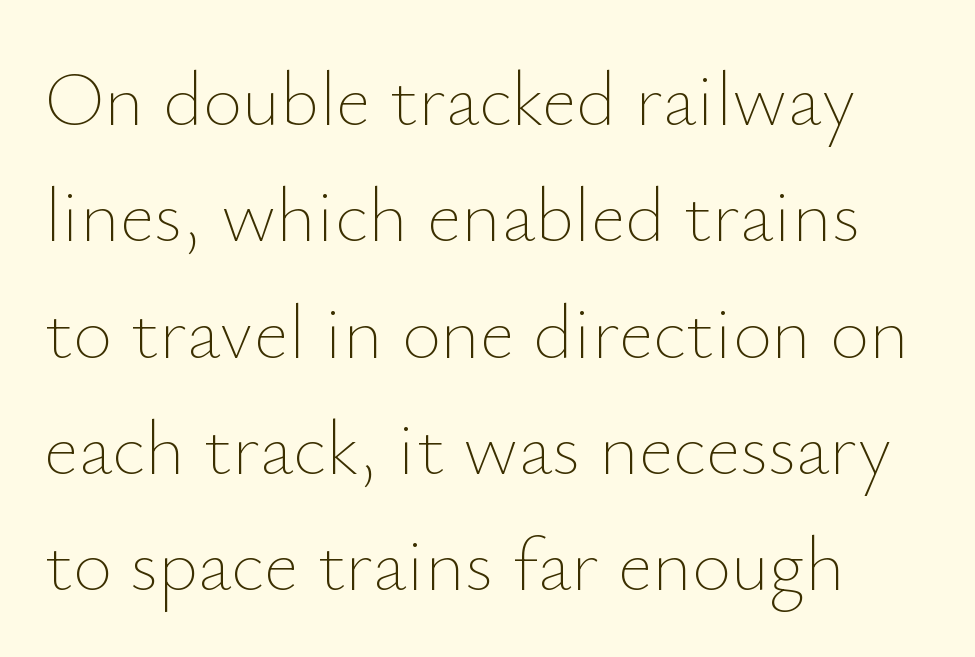
{"italic": "no", "bold": "no", "weight": "thin", "width": "normal", "stroke_contrast": "low", "x_height": "small", "monospaced": "no", "underline": "no", "line_spacing": "normal", "line_spacing_ratio": 1.53, "letter_spacing": "normal", "letter_spacing_em": 0.0, "glyph_px": 76}
